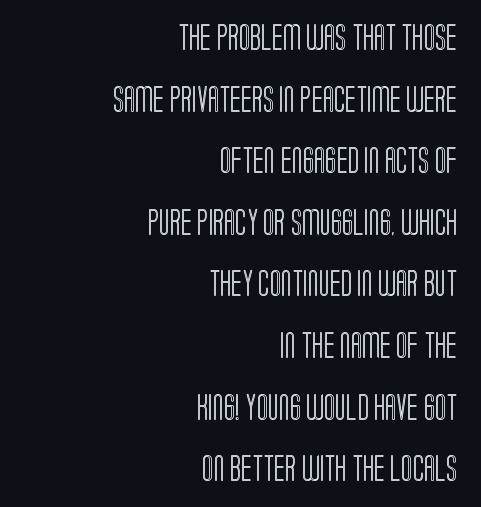
Q: Is the text italic (slanted)? A: No, it is upright.
Q: Is the text underlined? A: No.
Q: How is the paragraph aligned? A: Right-aligned.
Q: Is the spacing between letters normal or unusually wide? A: Normal.
Q: Is the spacing between lines tight, normal or loose? A: Loose.
